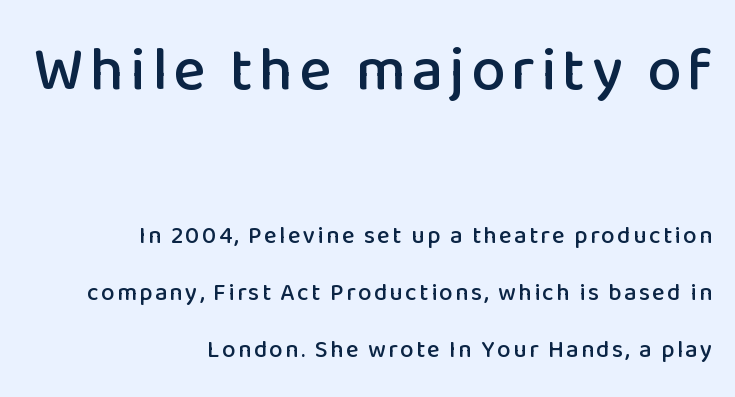
Q: Is the text italic (slanted)? A: No, it is upright.
Q: Is the typeface a serif or a sans-serif typeface? A: Sans-serif.
Q: Is the text underlined? A: No.
Q: How is the paragraph aligned? A: Right-aligned.
Q: Is the spacing between lines tight, normal or loose? A: Loose.
Q: Which block of text is set in a larger size, the first (top) or the second (bottom)? A: The first (top) one.
Q: Width (condensed, normal, or wide)? A: Normal.
Q: Stroke contrast? A: Low.
Q: x-height? A: Medium.
Q: Monospaced? A: No.
